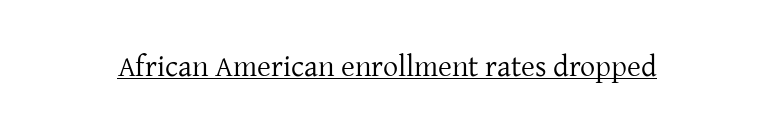
Here the designer chose a conventional face with non-uniform glyph widths. The characters are drawn with everyday or finer stroke widths. Does the lettering tilt? It doesn't — this is upright. This rendering leaves character spacing at its baseline value. In designer terms, the underline attribute is active on this setting.
